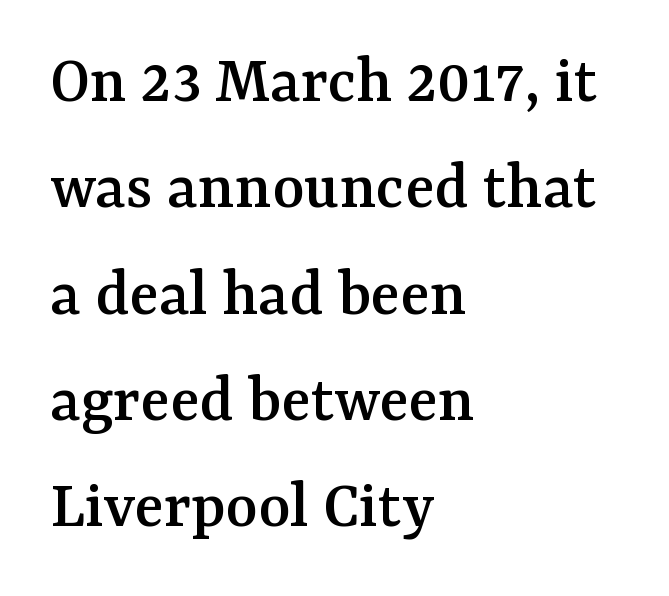
The image shows 69 px serif type, upright; set left-aligned, normal line spacing (1.54x), normal letter spacing, not underlined; medium stroke contrast and a medium x-height.
